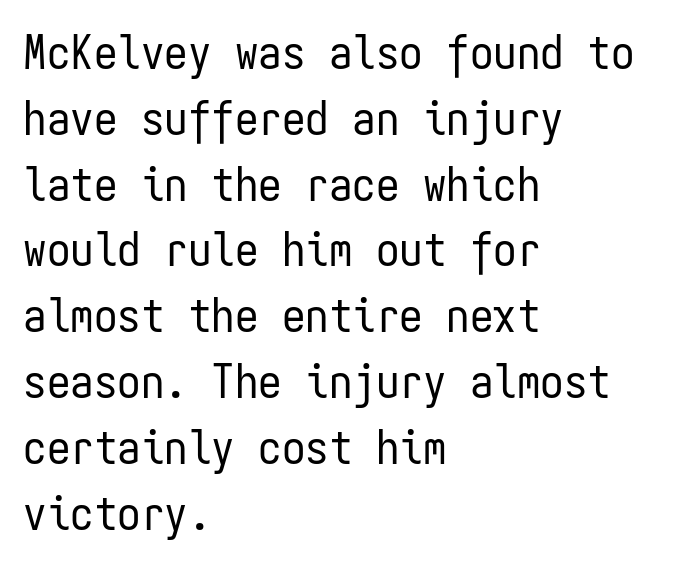
The image shows 47 px regular-weight, condensed sans-serif type, upright, monospaced; set left-aligned, normal line spacing (1.4x), normal letter spacing, not underlined; low stroke contrast and a medium x-height.
